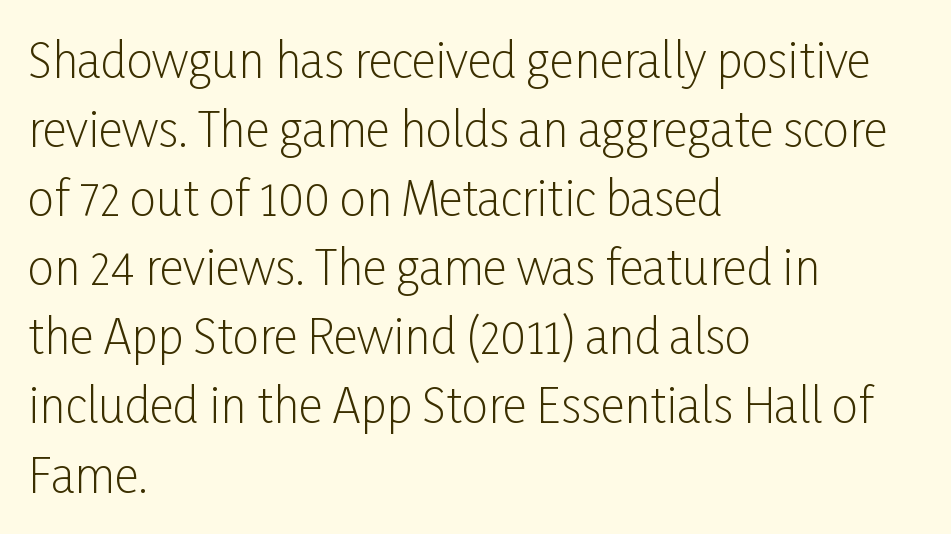
{"serif": "no", "italic": "no", "bold": "no", "weight": "light", "width": "condensed", "stroke_contrast": "low", "x_height": "medium", "monospaced": "no", "underline": "no", "align": "left", "line_spacing": "normal", "line_spacing_ratio": 1.47, "letter_spacing": "normal", "letter_spacing_em": 0.0, "glyph_px": 47}
